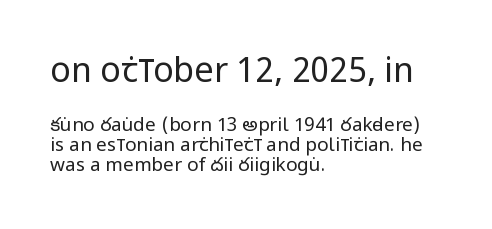
Q: Is the text bold? A: No.
Q: Is the text italic (slanted)? A: No, it is upright.
Q: Is the typeface a serif or a sans-serif typeface? A: Sans-serif.
Q: Is the text underlined? A: No.
Q: How is the paragraph aligned? A: Left-aligned.
Q: Is the spacing between letters normal or unusually wide? A: Normal.
Q: Is the spacing between lines tight, normal or loose? A: Tight.
Q: Which block of text is set in a larger size, the first (top) or the second (bottom)? A: The first (top) one.
Q: Width (condensed, normal, or wide)? A: Condensed.
Q: Stroke contrast? A: Low.
Q: x-height? A: Large.
Q: Monospaced? A: No.
